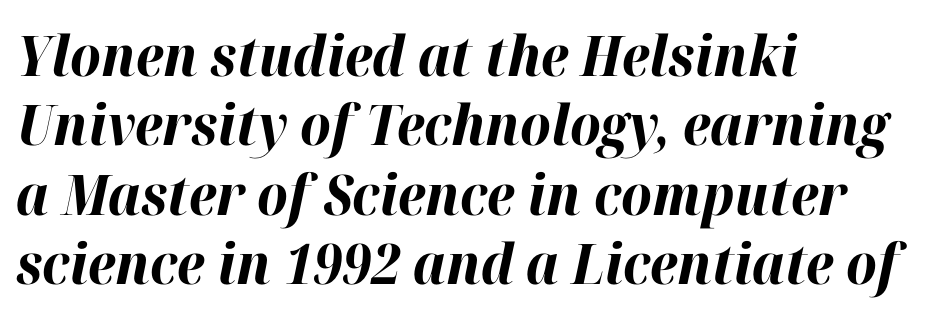
{"italic": "yes", "lean": "right", "slant_degrees": 12, "bold": "yes", "weight": "bold", "width": "normal", "stroke_contrast": "high", "x_height": "medium", "monospaced": "no", "underline": "no", "align": "left", "line_spacing_ratio": 1.24, "letter_spacing": "normal", "letter_spacing_em": 0.0, "glyph_px": 56}
